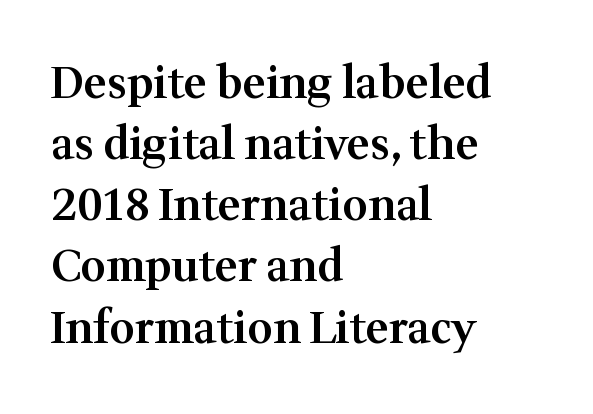
The image shows 44 px semibold serif type, upright; set left-aligned, normal line spacing (1.39x), normal letter spacing, not underlined; medium stroke contrast and a medium x-height.
